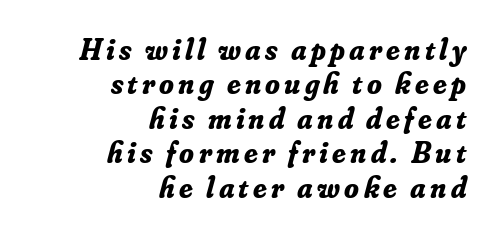
The image shows 30 px bold serif type, italic (leaning right); set right-aligned, tight line spacing (1.15x), not underlined; low stroke contrast and a small x-height.
